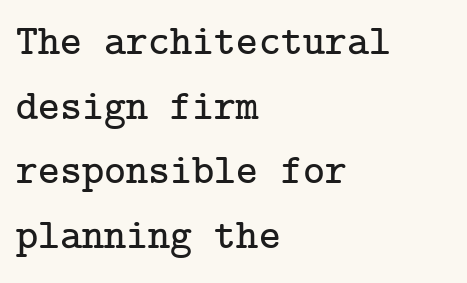
Q: Is the text italic (slanted)? A: No, it is upright.
Q: Is the typeface a serif or a sans-serif typeface? A: Serif.
Q: Is the text underlined? A: No.
Q: How is the paragraph aligned? A: Left-aligned.
Q: Is the spacing between letters normal or unusually wide? A: Normal.
Q: Is the spacing between lines tight, normal or loose? A: Normal.
Q: Width (condensed, normal, or wide)? A: Normal.
Q: Stroke contrast? A: Low.
Q: x-height? A: Medium.
